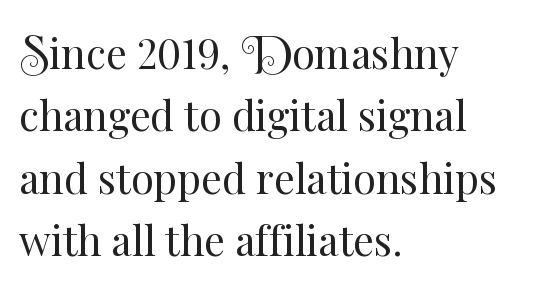
The font is comparable to plain body text, perhaps lighter. Lines of text with bare space underneath. Tracking value appears to be zero — textbook default spacing. The face used here is proportionally spaced, like ordinary book or web type.
